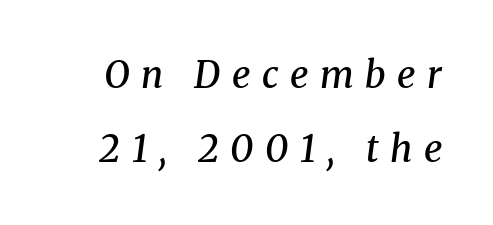
The area under the type is left untouched. Words appear elongated and porous because spacing is wide. The designer went with a serif here, giving each stem small feet. Does the leading feel generous? Absolutely, it's lavish.
